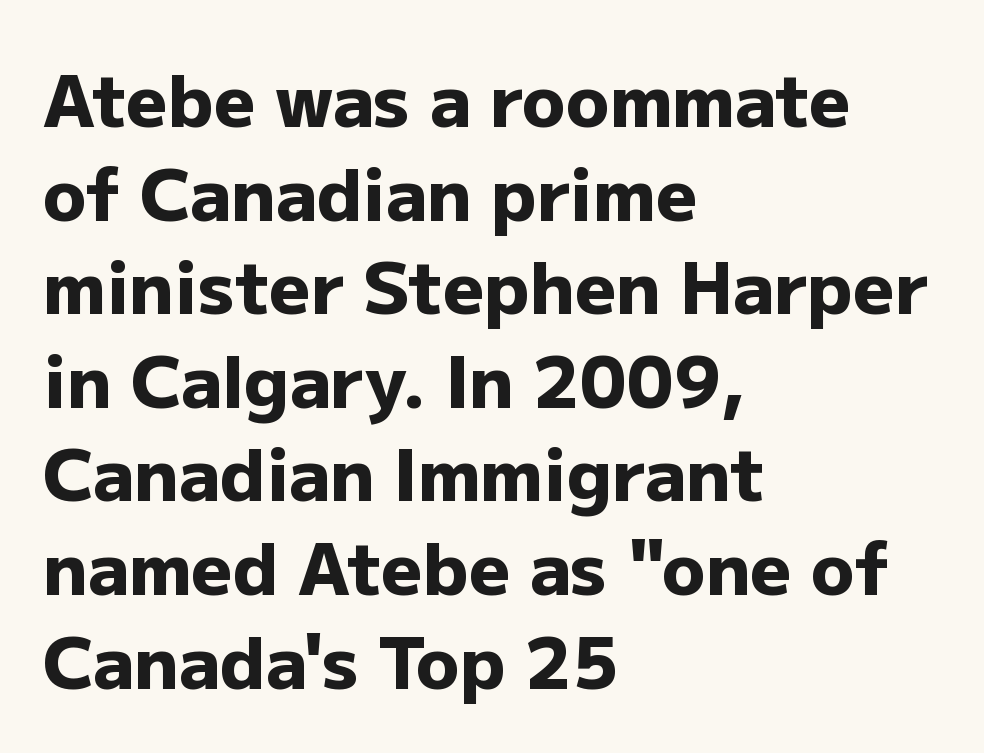
{"serif": "no", "italic": "no", "bold": "yes", "weight": "heavy", "width": "normal", "stroke_contrast": "low", "x_height": "medium", "monospaced": "no", "underline": "no", "align": "left", "line_spacing": "normal", "line_spacing_ratio": 1.3, "letter_spacing": "normal", "letter_spacing_em": 0.0, "glyph_px": 72}
